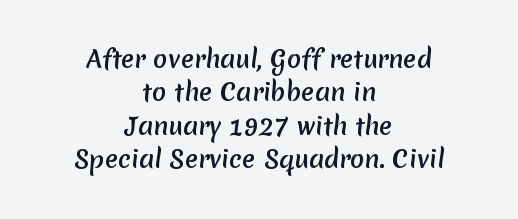
Short and long lines alike share a common midpoint. Honestly, there is no underline to notice here at all. The rendering keeps characters at their native spacing. Does the leading feel generous? No, just average.
